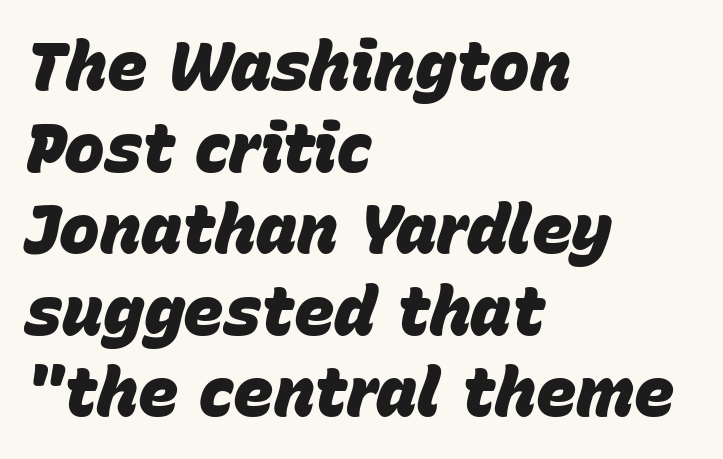
{"italic": "yes", "lean": "right", "slant_degrees": 15, "bold": "yes", "weight": "heavy", "width": "normal", "stroke_contrast": "low", "x_height": "large", "monospaced": "no", "underline": "no", "align": "left", "line_spacing_ratio": 1.2, "letter_spacing": "normal", "letter_spacing_em": 0.0, "glyph_px": 68}
